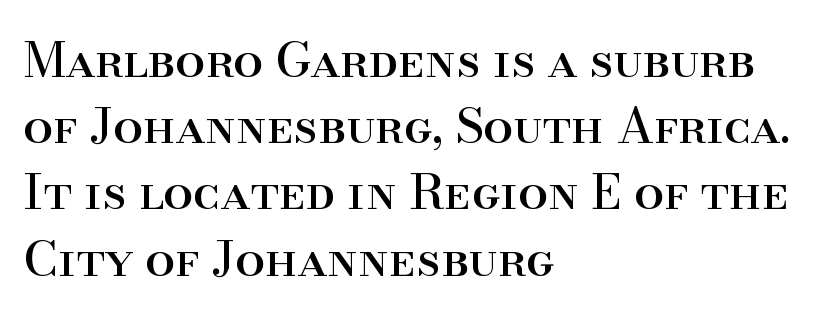
{"serif": "yes", "italic": "no", "width": "normal", "stroke_contrast": "high", "x_height": "small", "monospaced": "no", "underline": "no", "align": "left", "line_spacing": "normal", "line_spacing_ratio": 1.38, "letter_spacing": "normal", "letter_spacing_em": 0.0, "glyph_px": 48}
